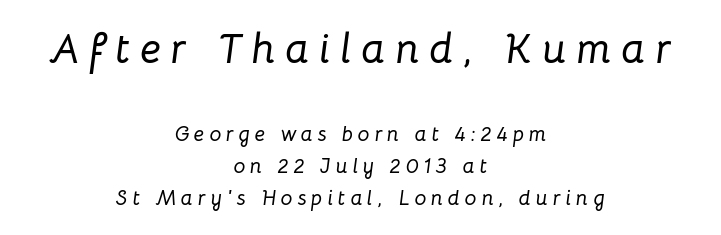
Q: Is the text italic (slanted)? A: Yes, it leans right by about 8 degrees.
Q: Is the text underlined? A: No.
Q: How is the paragraph aligned? A: Centered.
Q: Is the spacing between letters normal or unusually wide? A: Unusually wide.
Q: Is the spacing between lines tight, normal or loose? A: Normal.
Q: Which block of text is set in a larger size, the first (top) or the second (bottom)? A: The first (top) one.
Q: Width (condensed, normal, or wide)? A: Normal.
Q: Stroke contrast? A: Low.
Q: x-height? A: Medium.
Q: Monospaced? A: No.
